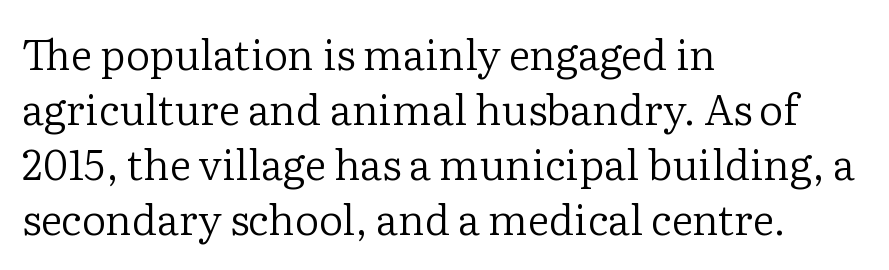
The image shows 42 px regular-weight serif type, upright; set left-aligned, normal line spacing (1.31x), normal letter spacing, not underlined; low stroke contrast and a medium x-height.
